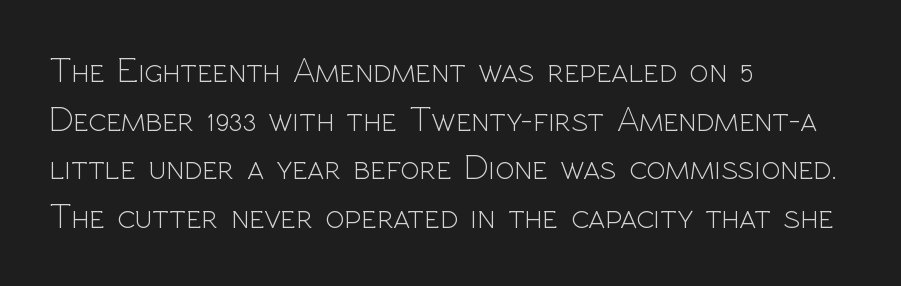
{"serif": "no", "italic": "no", "bold": "no", "weight": "light", "width": "normal", "x_height": "medium", "monospaced": "no", "underline": "no", "align": "left", "line_spacing": "normal", "line_spacing_ratio": 1.35, "letter_spacing": "normal", "letter_spacing_em": 0.0, "glyph_px": 36}
